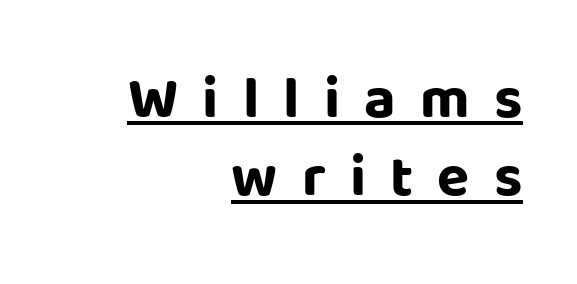
{"serif": "no", "italic": "no", "bold": "yes", "weight": "bold", "width": "normal", "stroke_contrast": "low", "x_height": "large", "monospaced": "no", "underline": "yes", "align": "right", "line_spacing": "normal", "line_spacing_ratio": 1.33, "letter_spacing": "wide", "letter_spacing_em": 0.41, "glyph_px": 59}
